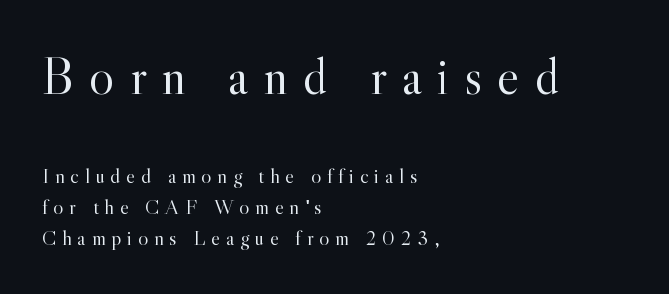
The passage shown begins with its larger block and ends with its smaller one. Only glyphs here, with clear space below each row. Each letter's strokes conclude with small projecting serifs. Here the glyphs are tracked loosely, breaking word shapes into spaced letters.
